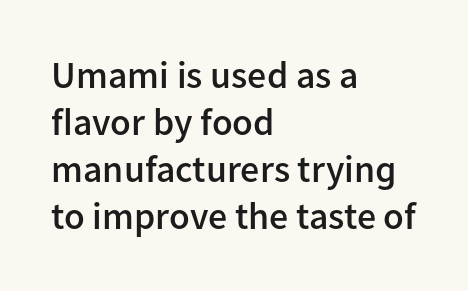
Q: Is the text bold? A: Semi-bold.
Q: Is the text italic (slanted)? A: No, it is upright.
Q: Is the typeface a serif or a sans-serif typeface? A: Sans-serif.
Q: Is the text underlined? A: No.
Q: How is the paragraph aligned? A: Left-aligned.
Q: Is the spacing between letters normal or unusually wide? A: Normal.
Q: Width (condensed, normal, or wide)? A: Normal.
Q: Stroke contrast? A: Low.
Q: x-height? A: Medium.
Q: Monospaced? A: No.
